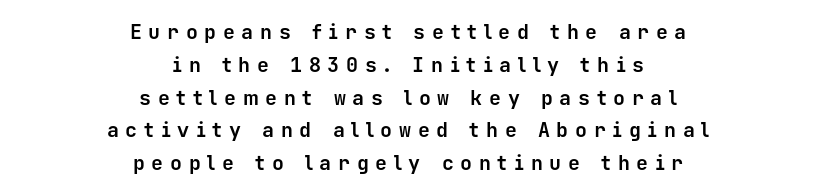
On the weight axis this lands at bold, roughly 700. Notice how the passage keeps no hard edge, just a central spine. The designer left line spacing at the default. The tracking reads as deliberately expanded to a designer's eye.
